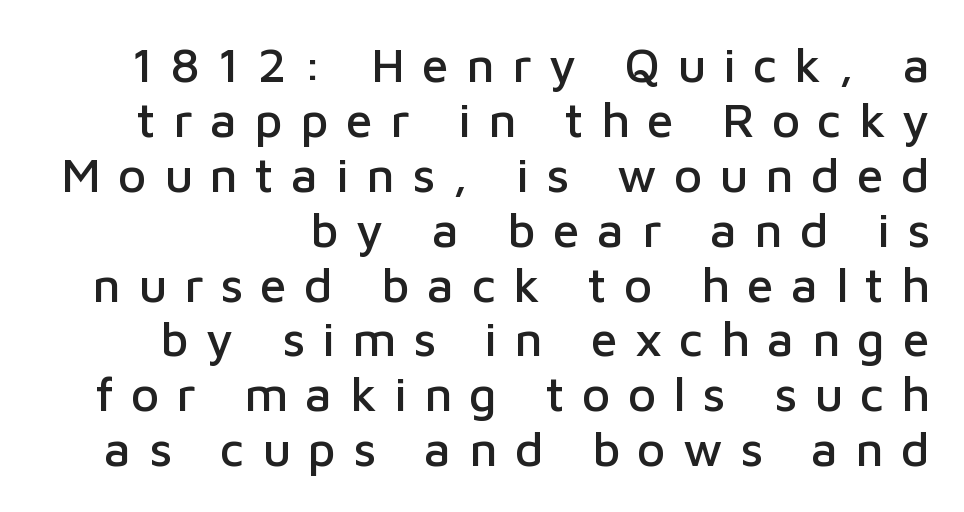
{"serif": "no", "italic": "no", "width": "normal", "stroke_contrast": "low", "x_height": "medium", "monospaced": "no", "underline": "no", "align": "right", "line_spacing": "tight", "line_spacing_ratio": 1.12, "letter_spacing": "wide", "letter_spacing_em": 0.35, "glyph_px": 49}
